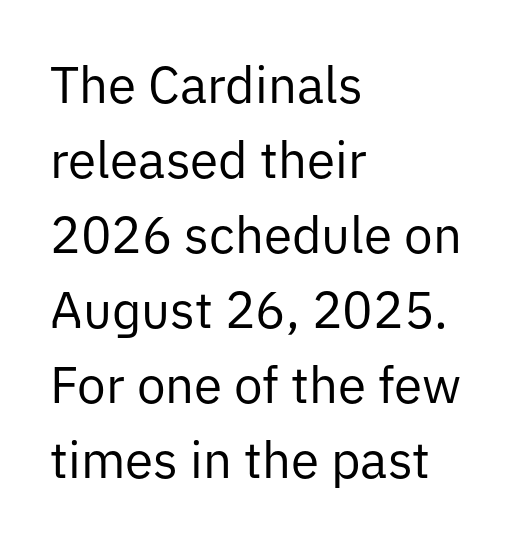
{"serif": "no", "italic": "no", "bold": "no", "weight": "regular", "width": "normal", "stroke_contrast": "low", "x_height": "medium", "monospaced": "no", "underline": "no", "align": "left", "line_spacing": "normal", "line_spacing_ratio": 1.47, "letter_spacing": "normal", "letter_spacing_em": 0.0, "glyph_px": 51}
